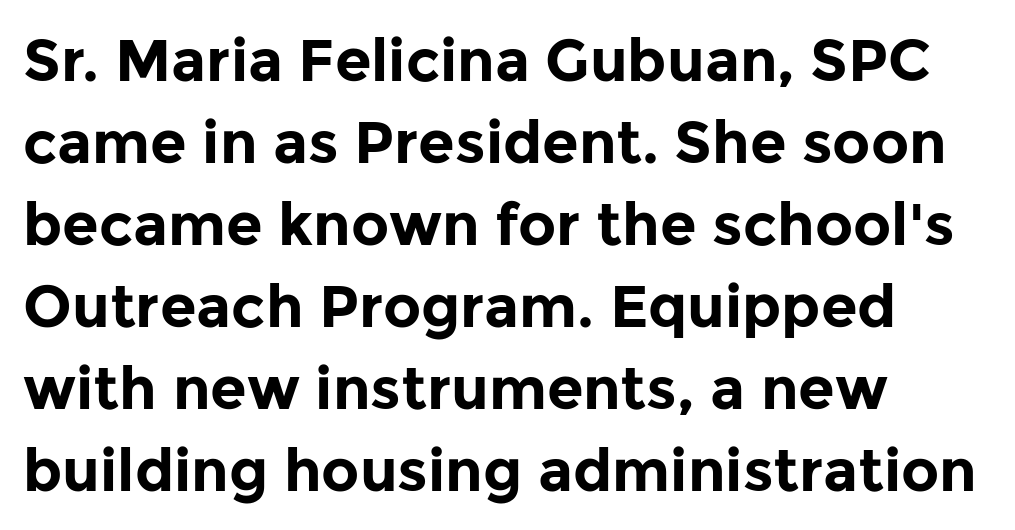
{"serif": "no", "italic": "no", "bold": "yes", "weight": "bold", "width": "normal", "stroke_contrast": "low", "x_height": "medium", "monospaced": "no", "underline": "no", "align": "left", "line_spacing": "normal", "line_spacing_ratio": 1.39, "letter_spacing": "normal", "letter_spacing_em": 0.0, "glyph_px": 59}
